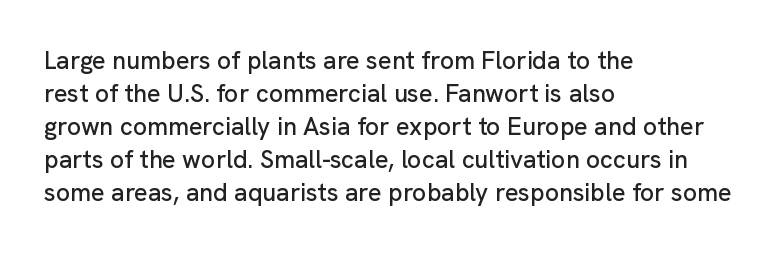
Q: Is the text italic (slanted)? A: No, it is upright.
Q: Is the text underlined? A: No.
Q: How is the paragraph aligned? A: Left-aligned.
Q: Is the spacing between letters normal or unusually wide? A: Normal.
Q: Is the spacing between lines tight, normal or loose? A: Normal.
